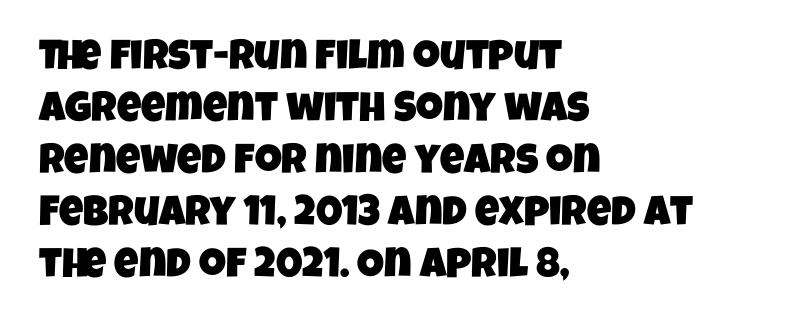
The image shows 42 px condensed sans-serif type; set left-aligned, line spacing 1.24x, normal letter spacing, not underlined; low stroke contrast and a large x-height.
